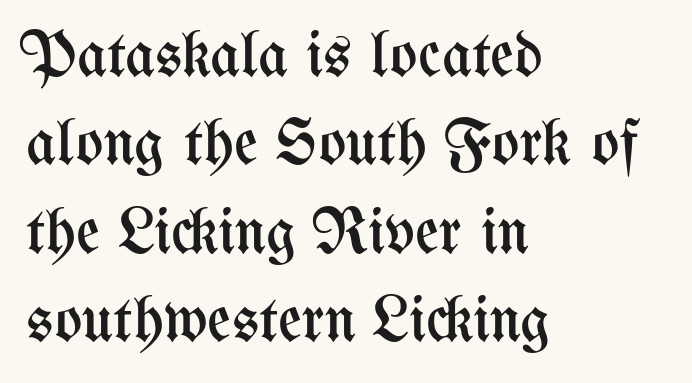
{"italic": "no", "bold": "no", "weight": "regular", "width": "condensed", "stroke_contrast": "medium", "x_height": "medium", "monospaced": "no", "underline": "no", "align": "left", "line_spacing": "normal", "line_spacing_ratio": 1.36, "letter_spacing": "normal", "letter_spacing_em": 0.0, "glyph_px": 65}
